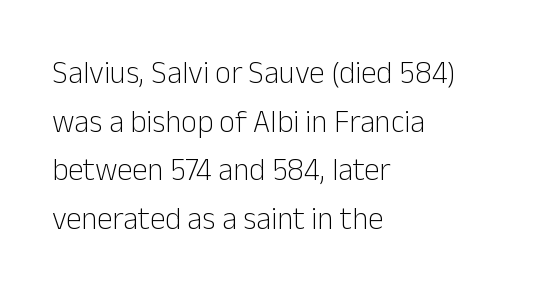
This rendering leaves character spacing at its baseline value. Is the type heavy? It reads as light-to-regular instead. A normal amount of white space separates one row of letters from the next. The letters advance in unequal steps, a hallmark of proportional type. The rendering shows plain stroke endings on the letterforms — a sans-serif design. Characters remain perfectly vertical along every line.
